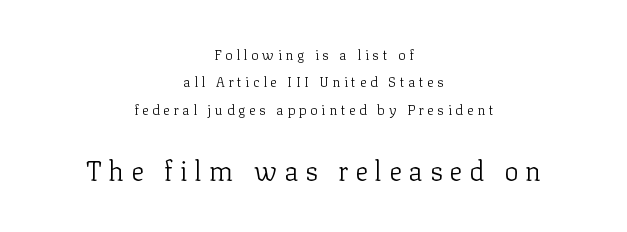
{"italic": "no", "bold": "no", "underline": "no", "align": "center", "line_spacing": "loose", "line_spacing_ratio": 1.96, "letter_spacing": "wide", "letter_spacing_em": 0.26, "larger_block": "second", "size_ratio": 1.93, "glyph_px": 27}
